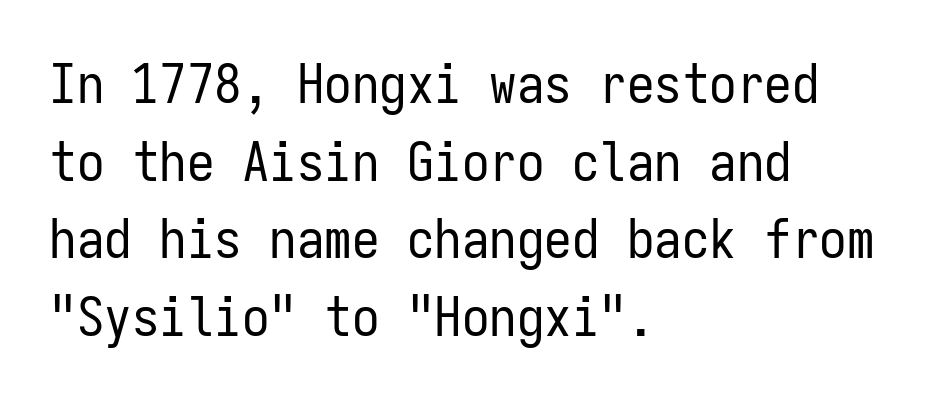
{"serif": "no", "italic": "no", "bold": "no", "weight": "regular", "width": "condensed", "stroke_contrast": "low", "x_height": "medium", "monospaced": "yes", "underline": "no", "align": "left", "line_spacing": "normal", "line_spacing_ratio": 1.41, "letter_spacing": "normal", "letter_spacing_em": 0.0, "glyph_px": 55}
